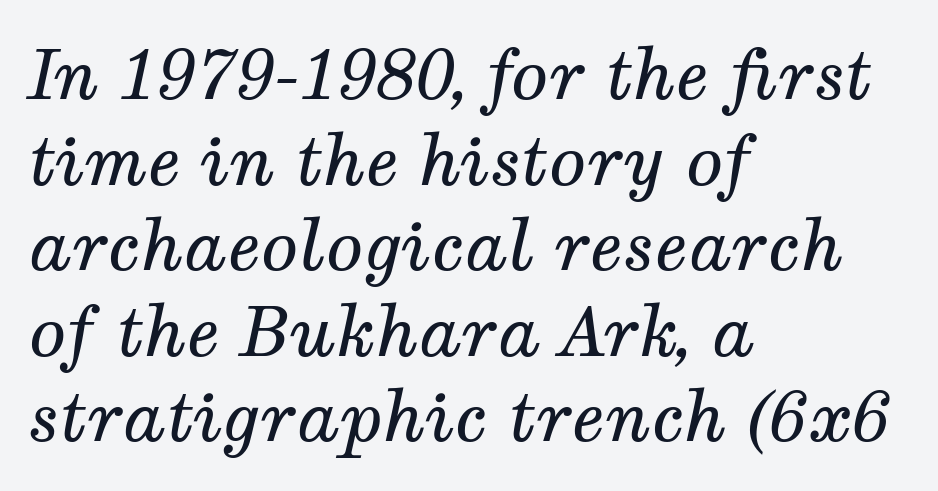
Unbolded letterforms with no extra heft. Slanted lettering throughout. Nothing unusual about the tracking: characters are spaced as the font intends. The passage shown is not underscored anywhere. These lines are rendered in a variable-pitch font. A student would call this left alignment; a typographer would say flush left, rag right.
